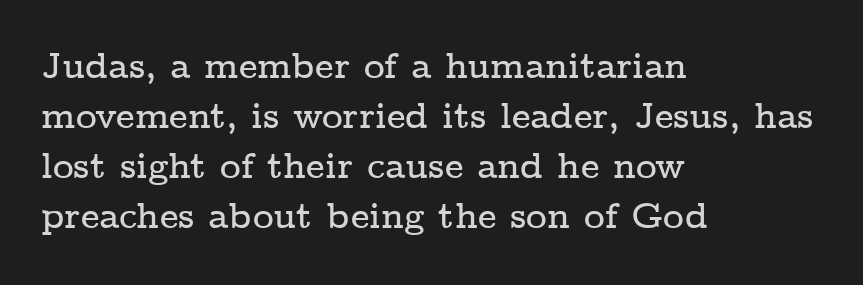
The rendering anchors every line to the left-hand side. These lines are rendered in a variable-pitch font. Underlining? Definitely not there. Each word holds together tightly as a unit, with standard inter-letter gaps.
